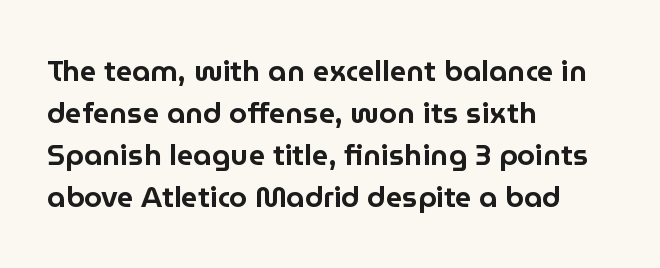
Glance below the letters and you will spot only blank space. This sample keeps an unexceptional amount of space between lines. The letters sit at their default tracking, neither squeezed nor spread. Serif or sans? Sans — the stroke terminals are bare. Varying glyph widths throughout — classic text-font behaviour. The font's upright variant was chosen for this text.
